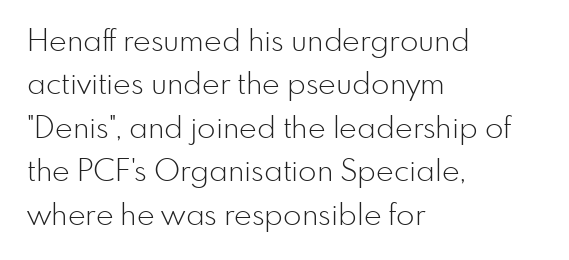
The image shows 30 px light sans-serif type, upright; set left-aligned, normal line spacing (1.45x), normal letter spacing, not underlined; low stroke contrast and a small x-height.
